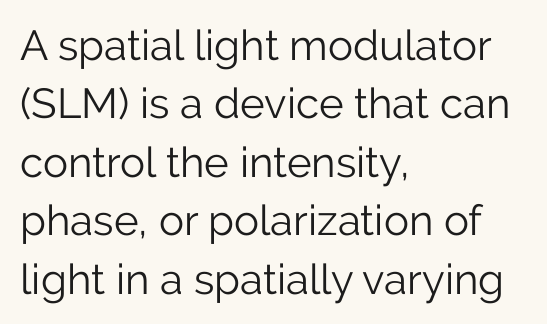
{"serif": "no", "italic": "no", "bold": "no", "weight": "light", "width": "normal", "stroke_contrast": "low", "x_height": "medium", "monospaced": "no", "underline": "no", "align": "left", "line_spacing": "normal", "line_spacing_ratio": 1.39, "letter_spacing": "normal", "letter_spacing_em": 0.0, "glyph_px": 42}
